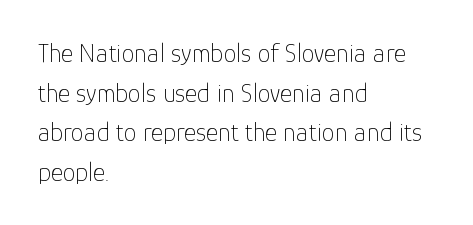
The block of text has a typical density, with ordinary space between rows. The line texture is even and compact thanks to regular tracking. Nothing heavy about these letters — not bold at all. Which margin do the lines hug? The left one — the right edge is uneven.
